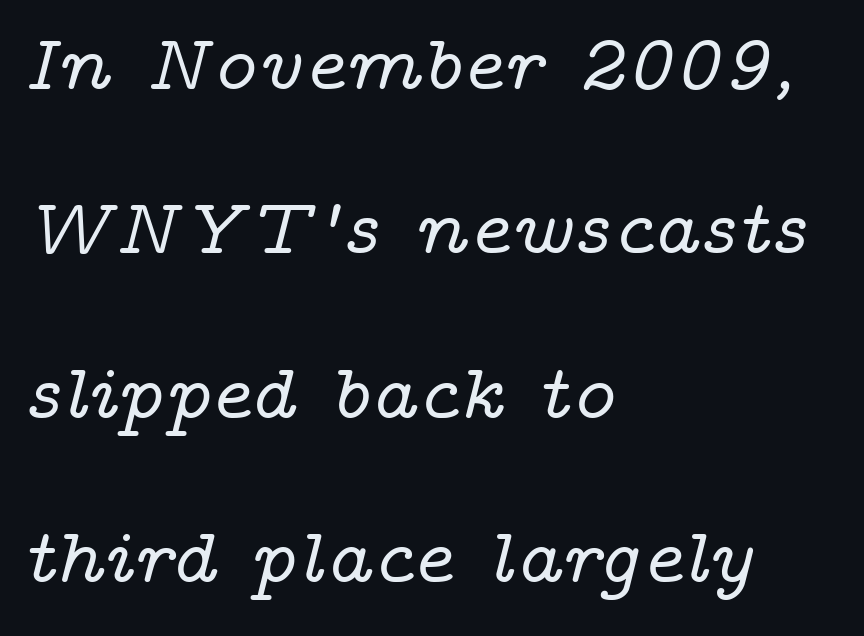
Regarding leading, the lines here are spaced well apart. The rendering uses natural spacing where letterforms have individual widths. The setting favours the left margin, as ordinary paragraphs usually do. The face used here has a pronounced slope to its letters. These lines keep a tight, regular rhythm from letter to letter. You can tell from the footed stems that serif type was used.
